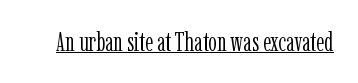
Vertical stems look standard width or narrower in stroke. This sample carries an underscore along the baseline area. Notice how the stems are strictly vertical — no italics here. Spacing between characters is what you'd get straight out of the box.
